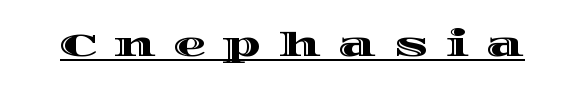
{"italic": "no", "width": "wide", "x_height": "large", "monospaced": "no", "underline": "yes", "letter_spacing": "wide", "letter_spacing_em": 0.5, "glyph_px": 33}
